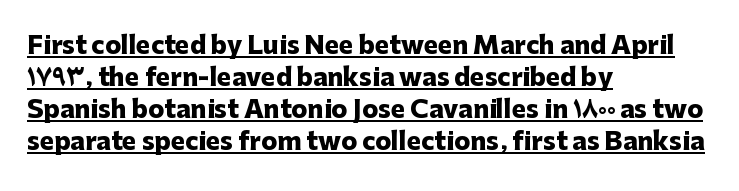
Q: Is the text bold? A: Yes.
Q: Is the text italic (slanted)? A: No, it is upright.
Q: Is the text underlined? A: Yes.
Q: How is the paragraph aligned? A: Left-aligned.
Q: Is the spacing between letters normal or unusually wide? A: Normal.
Q: Is the spacing between lines tight, normal or loose? A: Normal.
